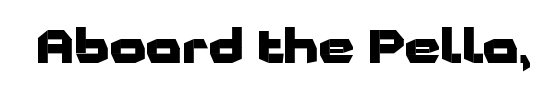
{"serif": "no", "italic": "no", "bold": "yes", "weight": "heavy", "width": "wide", "stroke_contrast": "low", "x_height": "medium", "monospaced": "no", "underline": "no", "letter_spacing": "normal", "letter_spacing_em": 0.0, "glyph_px": 46}
